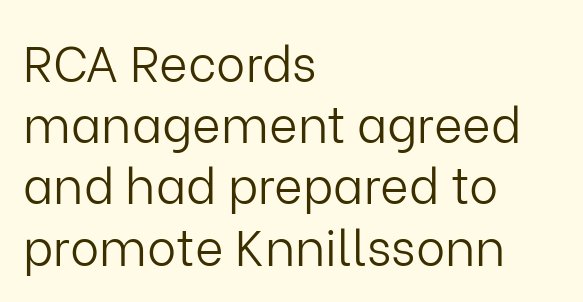
{"serif": "no", "italic": "no", "bold": "no", "weight": "light", "width": "normal", "stroke_contrast": "low", "x_height": "medium", "monospaced": "no", "underline": "no", "align": "left", "line_spacing": "normal", "line_spacing_ratio": 1.25, "letter_spacing": "normal", "letter_spacing_em": 0.0, "glyph_px": 49}
